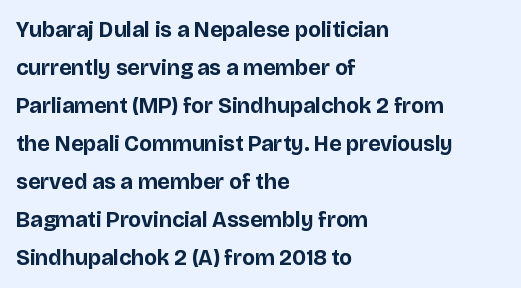
{"italic": "no", "bold": "yes", "underline": "no", "align": "left", "line_spacing_ratio": 1.73, "letter_spacing": "normal", "letter_spacing_em": 0.0, "glyph_px": 22}
